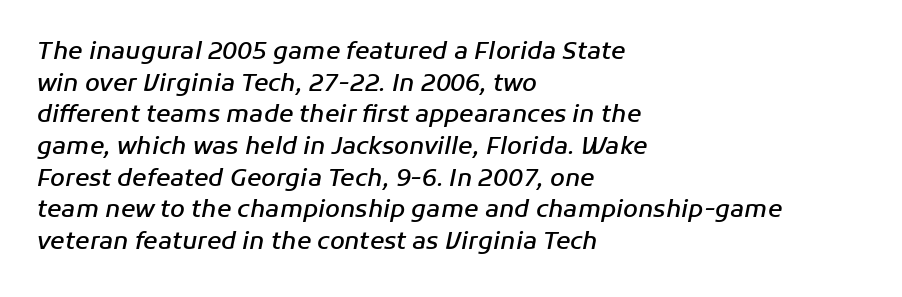
{"italic": "yes", "lean": "right", "slant_degrees": 11, "bold": "semi", "underline": "no", "align": "left", "line_spacing": "normal", "line_spacing_ratio": 1.32, "letter_spacing": "normal", "letter_spacing_em": 0.0, "glyph_px": 24}
